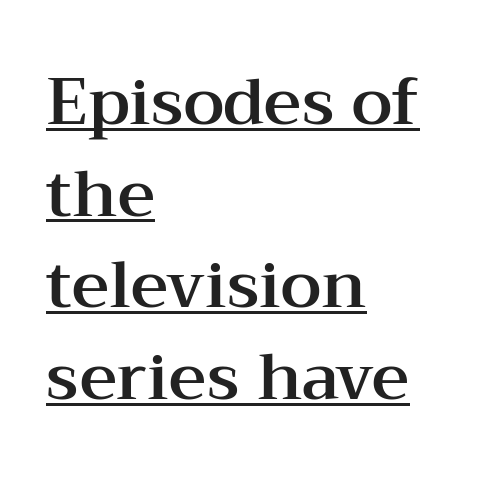
A classic flush-left, rag-right setting is used for this passage. Looks like regular typesetting: each glyph gets only the width it needs. Students, note that the glyphs here touch the page at normal intervals. Is there an underline? Yes — a line sits under the letters. Yep, those are serifs on the letters.
